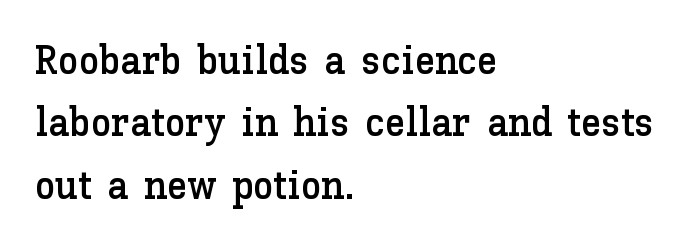
Q: Is the text italic (slanted)? A: No, it is upright.
Q: Is the text underlined? A: No.
Q: How is the paragraph aligned? A: Left-aligned.
Q: Is the spacing between letters normal or unusually wide? A: Normal.
Q: Is the spacing between lines tight, normal or loose? A: Normal.
Q: Width (condensed, normal, or wide)? A: Normal.
Q: Stroke contrast? A: Low.
Q: x-height? A: Medium.
Q: Monospaced? A: No.
